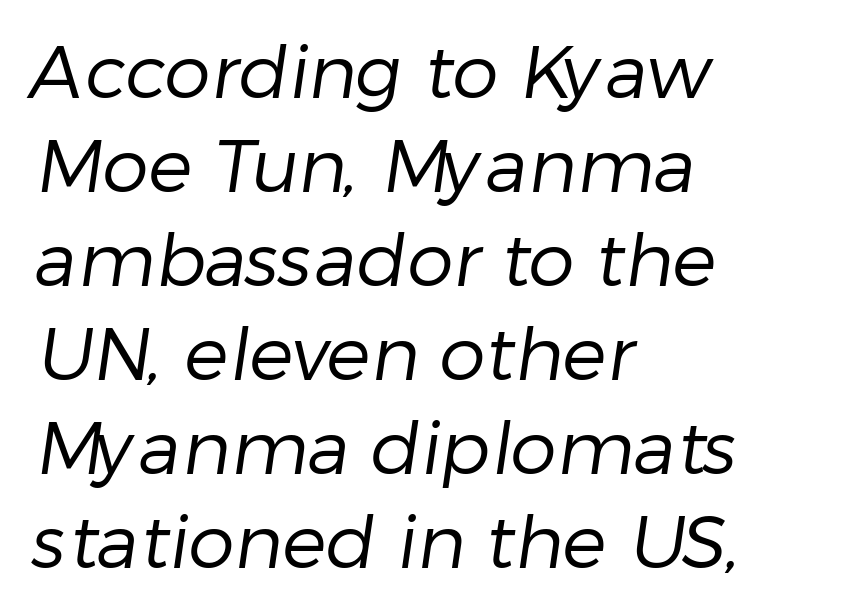
The image shows 74 px regular-weight sans-serif type; set left-aligned, normal line spacing (1.27x), normal letter spacing, not underlined; low stroke contrast and a medium x-height.
